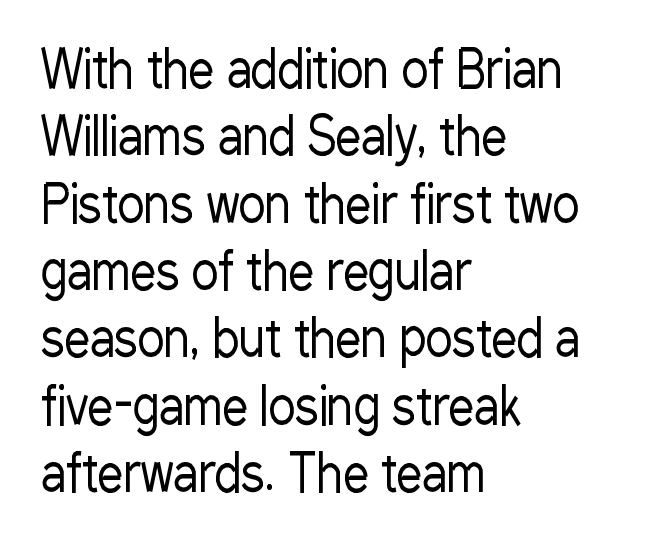
Q: Is the text bold? A: No.
Q: Is the text italic (slanted)? A: No, it is upright.
Q: Is the typeface a serif or a sans-serif typeface? A: Sans-serif.
Q: Is the text underlined? A: No.
Q: How is the paragraph aligned? A: Left-aligned.
Q: Is the spacing between letters normal or unusually wide? A: Normal.
Q: Is the spacing between lines tight, normal or loose? A: Normal.
Q: Width (condensed, normal, or wide)? A: Condensed.
Q: Stroke contrast? A: Low.
Q: x-height? A: Medium.
Q: Monospaced? A: No.
